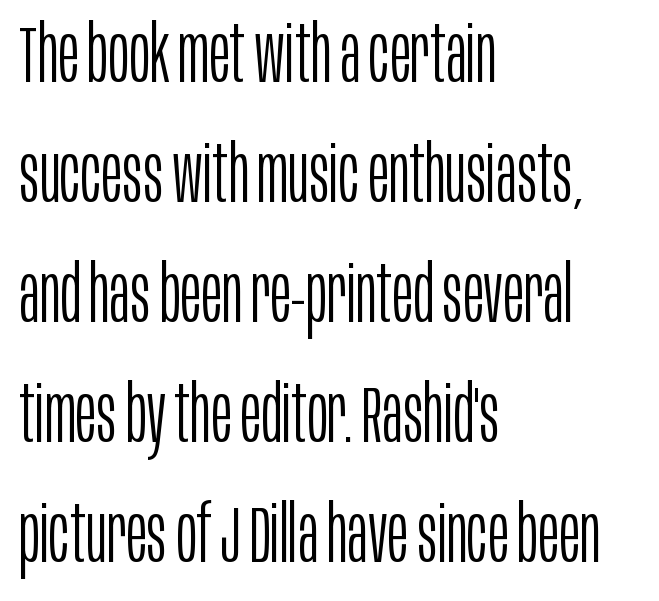
Q: Is the text bold? A: No.
Q: Is the text italic (slanted)? A: No, it is upright.
Q: Is the typeface a serif or a sans-serif typeface? A: Sans-serif.
Q: Is the text underlined? A: No.
Q: How is the paragraph aligned? A: Left-aligned.
Q: Is the spacing between letters normal or unusually wide? A: Normal.
Q: Is the spacing between lines tight, normal or loose? A: Normal.
Q: Width (condensed, normal, or wide)? A: Condensed.
Q: Stroke contrast? A: Low.
Q: x-height? A: Large.
Q: Monospaced? A: No.
